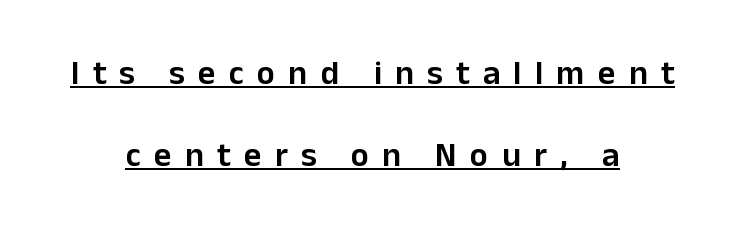
Q: Is the text bold? A: Semi-bold.
Q: Is the text italic (slanted)? A: No, it is upright.
Q: Is the typeface a serif or a sans-serif typeface? A: Sans-serif.
Q: Is the text underlined? A: Yes.
Q: How is the paragraph aligned? A: Centered.
Q: Is the spacing between letters normal or unusually wide? A: Unusually wide.
Q: Is the spacing between lines tight, normal or loose? A: Loose.
Q: Width (condensed, normal, or wide)? A: Normal.
Q: Stroke contrast? A: Low.
Q: x-height? A: Medium.
Q: Monospaced? A: No.
